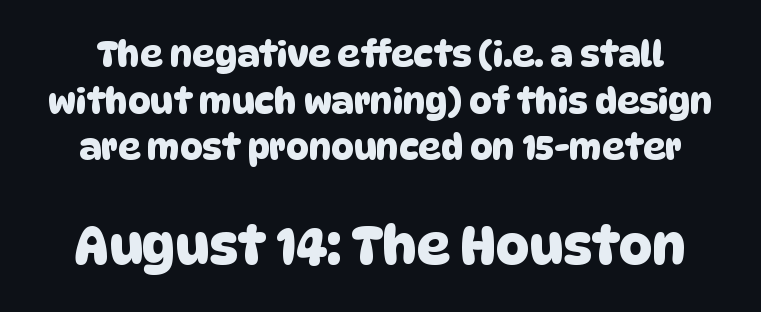
Honestly, there is no underline to notice here at all. Examine the stroke ends and you'll find no serifs. The letters advance in unequal steps, a hallmark of proportional type. The face used here is rendered with its standard letterfit.
